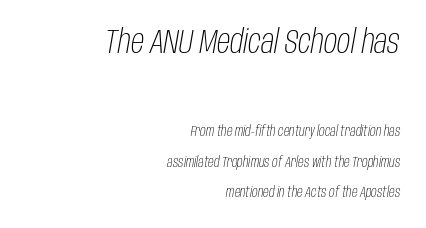
Note: larger setting up top, smaller setting below. There is no visible air inserted between adjacent glyphs. In terms of leading, this rendering errs on the spacious side. In CSS terms this would be text-align: right. The passage shown leans; its letterforms are oblique.
